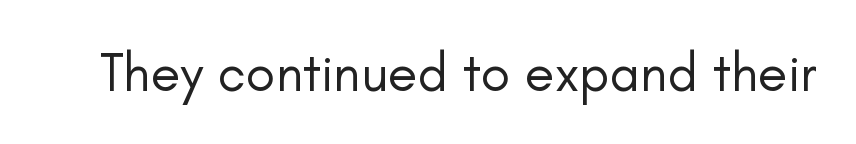
The letters sit at their default tracking, neither squeezed nor spread. A roman cut, with each character standing at attention. Is this a sans? Yes — the strokes have no serifs. No letter is thick-stroked: the sample isn't bold. Check the space under the baseline: it is left empty. You could not count columns in this text — the font is proportionally spaced.
